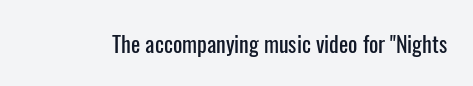
{"italic": "no", "underline": "no", "letter_spacing": "normal", "letter_spacing_em": 0.0, "glyph_px": 22}
